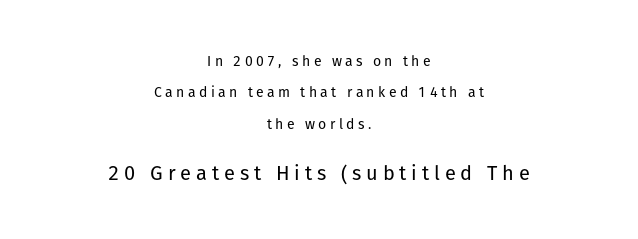
The image shows 20 px text type, upright; set centered, loose line spacing (2.25x), unusually wide letter spacing (+0.24 em), not underlined; the second (bottom) block is 1.43x larger.
